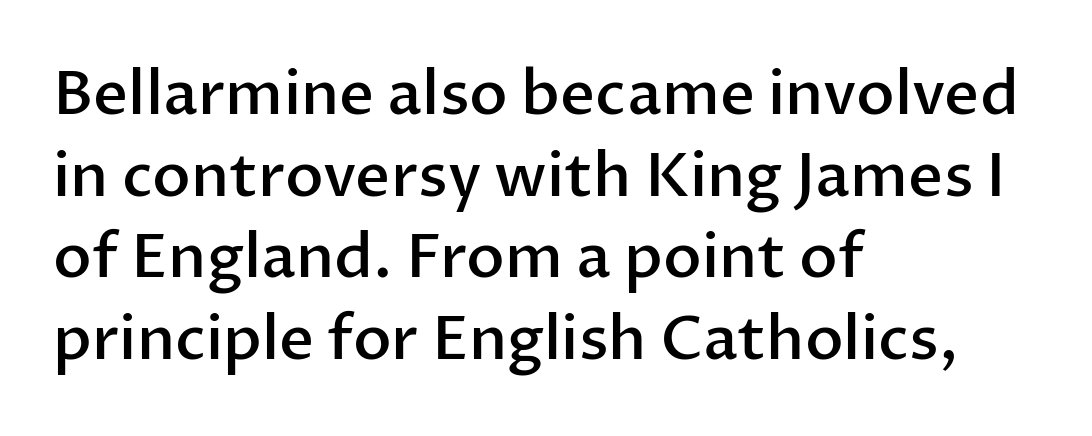
Q: Is the text bold? A: Semi-bold.
Q: Is the text italic (slanted)? A: No, it is upright.
Q: Is the typeface a serif or a sans-serif typeface? A: Sans-serif.
Q: Is the text underlined? A: No.
Q: How is the paragraph aligned? A: Left-aligned.
Q: Is the spacing between letters normal or unusually wide? A: Normal.
Q: Is the spacing between lines tight, normal or loose? A: Normal.
Q: Width (condensed, normal, or wide)? A: Normal.
Q: Stroke contrast? A: Low.
Q: x-height? A: Medium.
Q: Monospaced? A: No.
